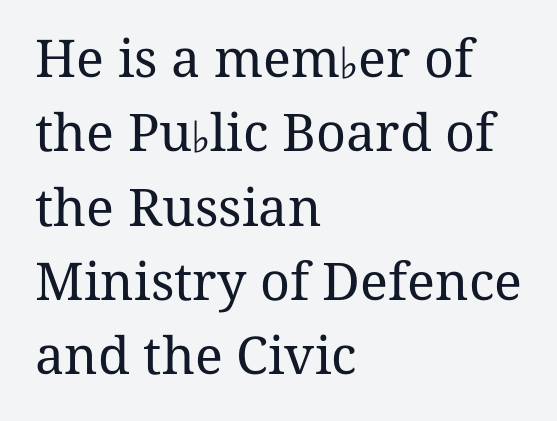
{"serif": "yes", "italic": "no", "bold": "no", "weight": "regular", "width": "normal", "stroke_contrast": "medium", "x_height": "medium", "monospaced": "no", "underline": "no", "align": "left", "line_spacing": "normal", "line_spacing_ratio": 1.43, "letter_spacing": "normal", "letter_spacing_em": 0.0, "glyph_px": 52}
